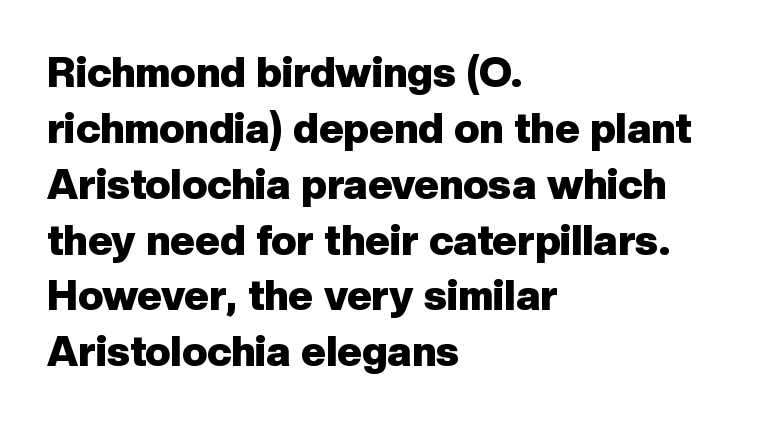
{"serif": "no", "italic": "no", "bold": "yes", "weight": "heavy", "width": "normal", "stroke_contrast": "low", "x_height": "medium", "monospaced": "no", "underline": "no", "align": "left", "line_spacing": "normal", "line_spacing_ratio": 1.33, "letter_spacing": "normal", "letter_spacing_em": 0.0, "glyph_px": 42}
